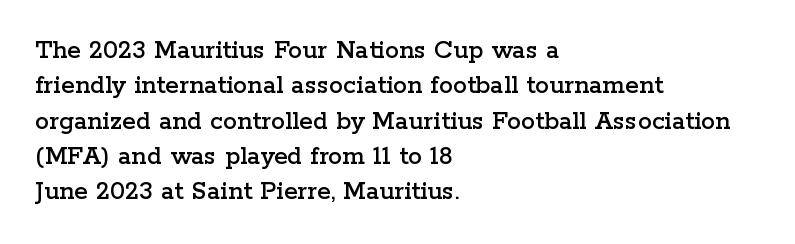
The image shows 28 px wide serif type, upright; set left-aligned, normal line spacing (1.26x), normal letter spacing, not underlined; low stroke contrast and a medium x-height.
